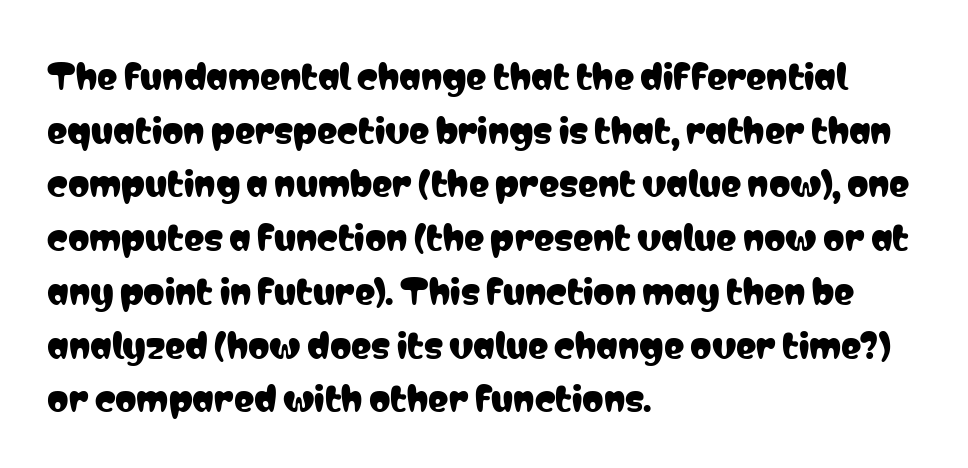
{"serif": "no", "italic": "no", "width": "condensed", "stroke_contrast": "low", "x_height": "medium", "monospaced": "no", "underline": "no", "align": "left", "line_spacing": "normal", "line_spacing_ratio": 1.58, "letter_spacing": "normal", "letter_spacing_em": 0.0, "glyph_px": 34}
